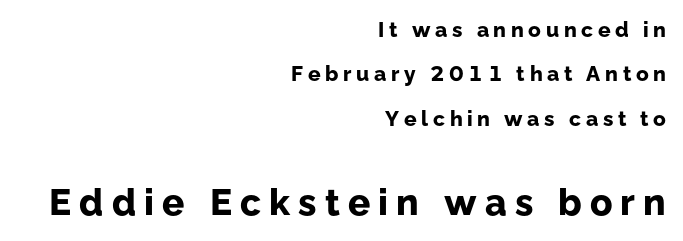
Q: Is the text bold? A: Yes.
Q: Is the text italic (slanted)? A: No, it is upright.
Q: Is the typeface a serif or a sans-serif typeface? A: Sans-serif.
Q: Is the text underlined? A: No.
Q: How is the paragraph aligned? A: Right-aligned.
Q: Is the spacing between letters normal or unusually wide? A: Unusually wide.
Q: Is the spacing between lines tight, normal or loose? A: Loose.
Q: Which block of text is set in a larger size, the first (top) or the second (bottom)? A: The second (bottom) one.
Q: Width (condensed, normal, or wide)? A: Normal.
Q: Stroke contrast? A: Low.
Q: x-height? A: Medium.
Q: Monospaced? A: No.
